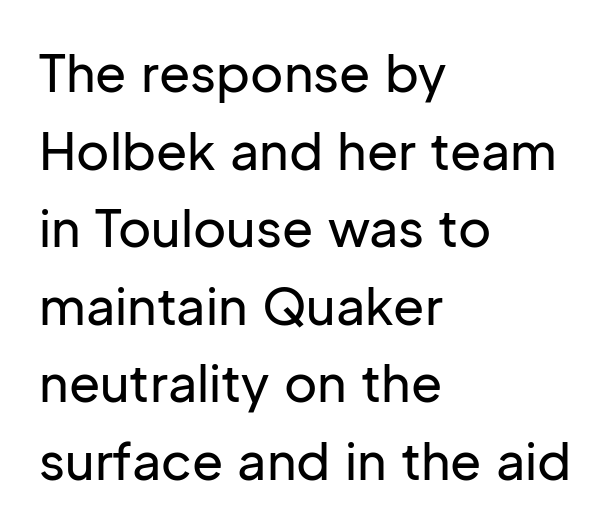
Standard letterfit; no display-style spreading of the glyphs. This sample is left-justified, so line endings fall wherever the words run out. Underline: absent. Is this a fixed-width face? No — the glyphs have proportional, varying widths.
